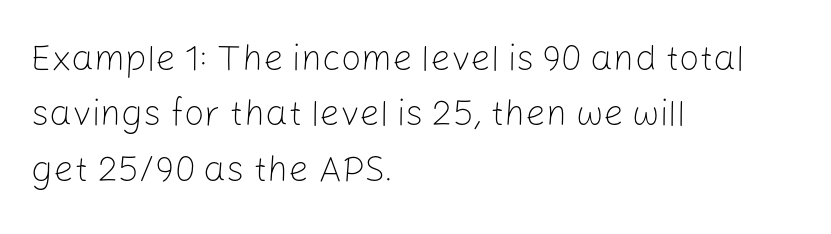
Q: Is the text bold? A: No.
Q: Is the text italic (slanted)? A: No, it is upright.
Q: Is the typeface a serif or a sans-serif typeface? A: Sans-serif.
Q: Is the text underlined? A: No.
Q: How is the paragraph aligned? A: Left-aligned.
Q: Is the spacing between letters normal or unusually wide? A: Normal.
Q: Is the spacing between lines tight, normal or loose? A: Normal.
Q: Width (condensed, normal, or wide)? A: Normal.
Q: Stroke contrast? A: Low.
Q: x-height? A: Medium.
Q: Monospaced? A: No.
